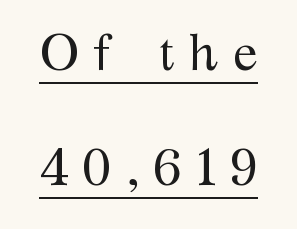
Q: Is the text bold? A: No.
Q: Is the text italic (slanted)? A: No, it is upright.
Q: Is the typeface a serif or a sans-serif typeface? A: Serif.
Q: Is the text underlined? A: Yes.
Q: Is the spacing between letters normal or unusually wide? A: Unusually wide.
Q: Is the spacing between lines tight, normal or loose? A: Loose.
Q: Width (condensed, normal, or wide)? A: Normal.
Q: Stroke contrast? A: Medium.
Q: x-height? A: Medium.
Q: Monospaced? A: No.
